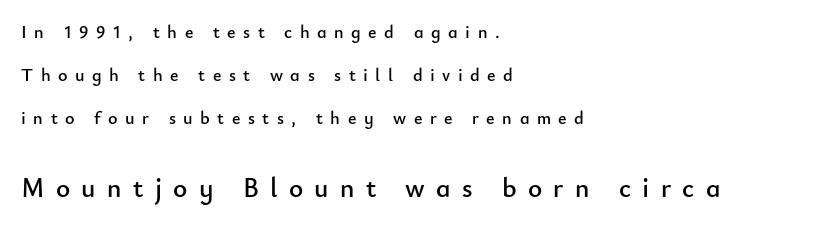
The image shows 27 px text type, upright; set left-aligned, loose line spacing (2.4x), unusually wide letter spacing (+0.42 em), not underlined; the second (bottom) block is 1.5x larger.
